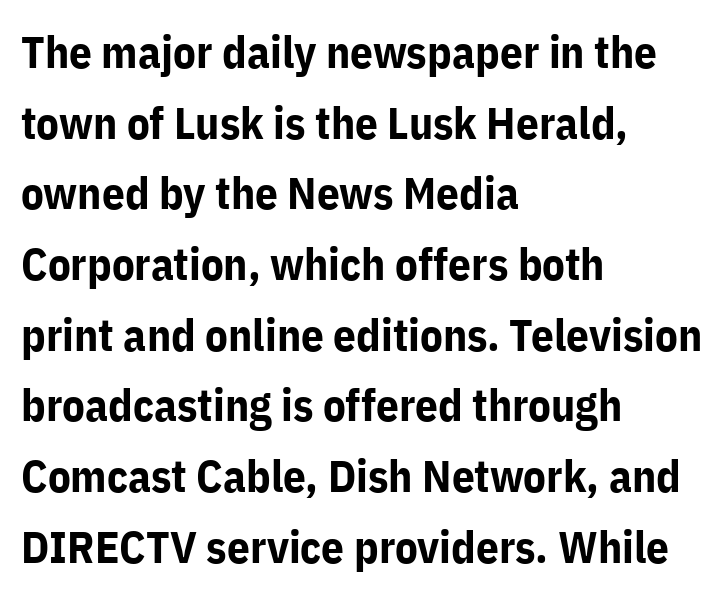
The passage shown has conventional tracking throughout. Anything drawn beneath the words? Only blank space. Is the block centered? No — it sits flush against the left margin. Upright lettering throughout. The leading is moderate, giving the passage an even texture.
